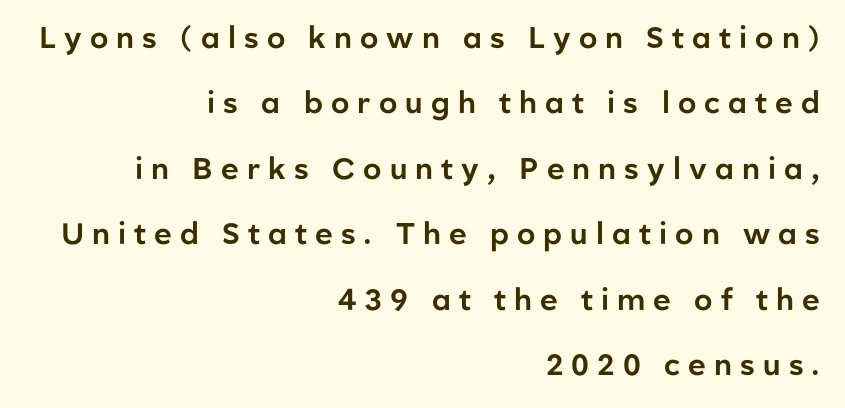
Q: Is the text italic (slanted)? A: No, it is upright.
Q: Is the typeface a serif or a sans-serif typeface? A: Sans-serif.
Q: Is the text underlined? A: No.
Q: How is the paragraph aligned? A: Right-aligned.
Q: Is the spacing between letters normal or unusually wide? A: Unusually wide.
Q: Is the spacing between lines tight, normal or loose? A: Loose.
Q: Width (condensed, normal, or wide)? A: Normal.
Q: Stroke contrast? A: Low.
Q: x-height? A: Medium.
Q: Monospaced? A: No.
